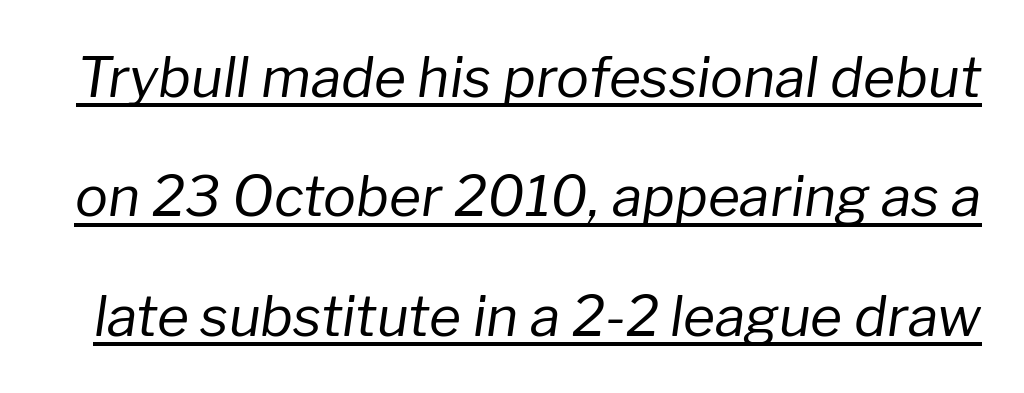
This sample carries an underscore along the baseline area. Does the lettering tilt? It does — this is italic. What stands out about the letter spacing? Nothing — it is the standard amount. Heaviness? Minimal to ordinary, like unemphasized prose. Whoever set this chose breathing room over compactness in the vertical rhythm.
